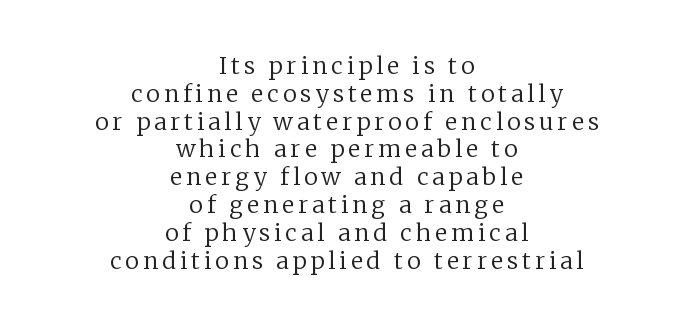
Does the lettering tilt? It doesn't — this is upright. Lines of text with bare space underneath. Short and long lines alike share a common midpoint. Weight: regular or lighter.
